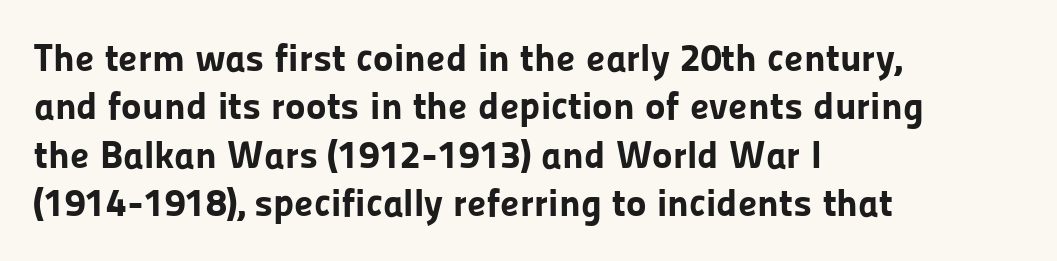
{"serif": "no", "italic": "no", "bold": "yes", "weight": "bold", "width": "normal", "stroke_contrast": "low", "x_height": "medium", "monospaced": "no", "underline": "no", "align": "left", "line_spacing_ratio": 1.24, "letter_spacing": "normal", "letter_spacing_em": 0.0, "glyph_px": 39}
